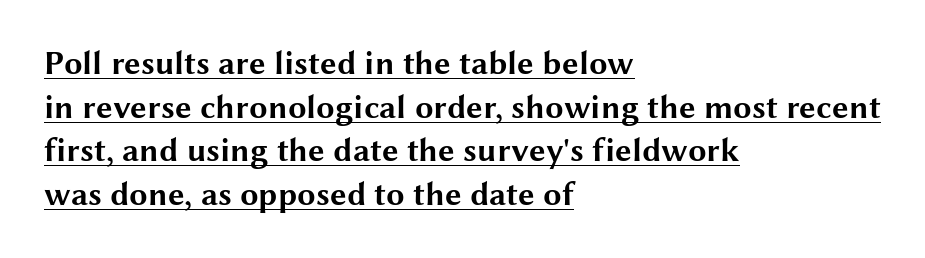
{"serif": "no", "italic": "no", "bold": "yes", "weight": "bold", "width": "wide", "stroke_contrast": "medium", "x_height": "medium", "monospaced": "no", "underline": "yes", "align": "left", "line_spacing": "normal", "line_spacing_ratio": 1.32, "letter_spacing": "normal", "letter_spacing_em": 0.0, "glyph_px": 33}
